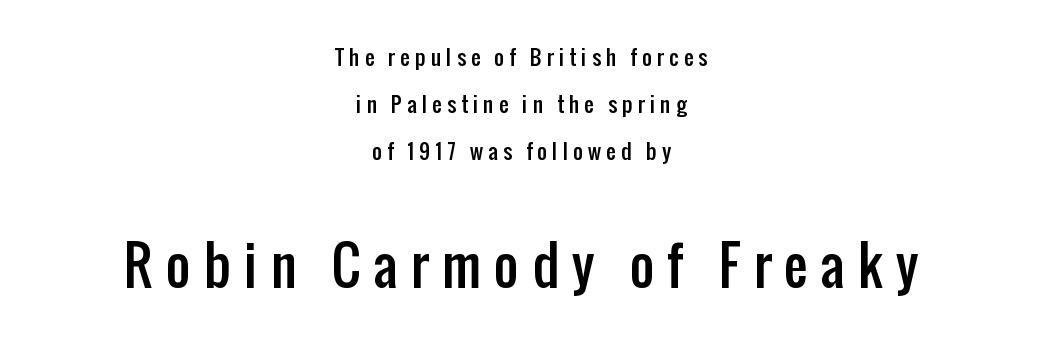
Students, note that the glyphs here are deliberately spaced far apart. The rendering enlarges the type as you move from the upper chunk to the lower. Anything drawn beneath the words? Only blank space. Proportional: the letters do not fall into vertical columns. Quick note: not italic, upright.
